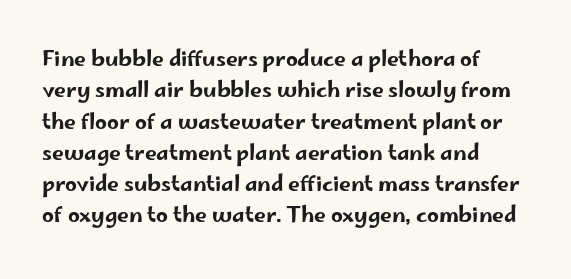
The image shows 21 px text type, upright; set left-aligned, normal line spacing (1.49x), normal letter spacing, not underlined.
